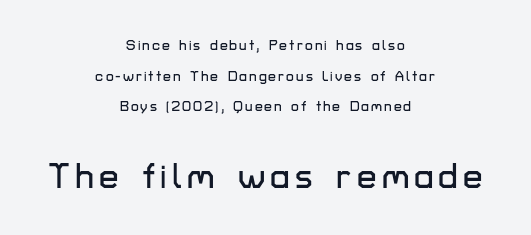
{"serif": "no", "italic": "no", "width": "normal", "stroke_contrast": "low", "x_height": "medium", "monospaced": "no", "underline": "no", "align": "center", "line_spacing": "loose", "line_spacing_ratio": 2.18, "larger_block": "second", "size_ratio": 2.5, "glyph_px": 35}
